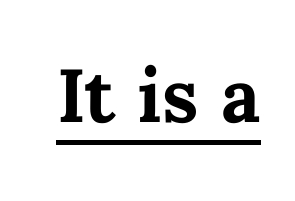
The image shows 75 px bold type, upright; set normal letter spacing, underlined; medium stroke contrast and a medium x-height.
